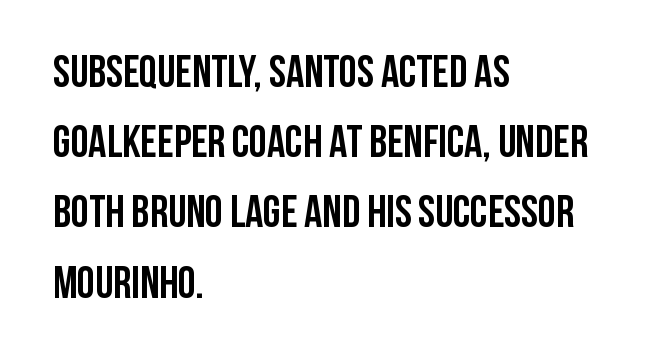
How would I describe the line gaps? Plain and ordinary. The tracking reads as untouched default to a designer's eye. The passage shown is typeset with a sans-serif family. The ragged edge is on the right, which tells us the setting is flush left.
